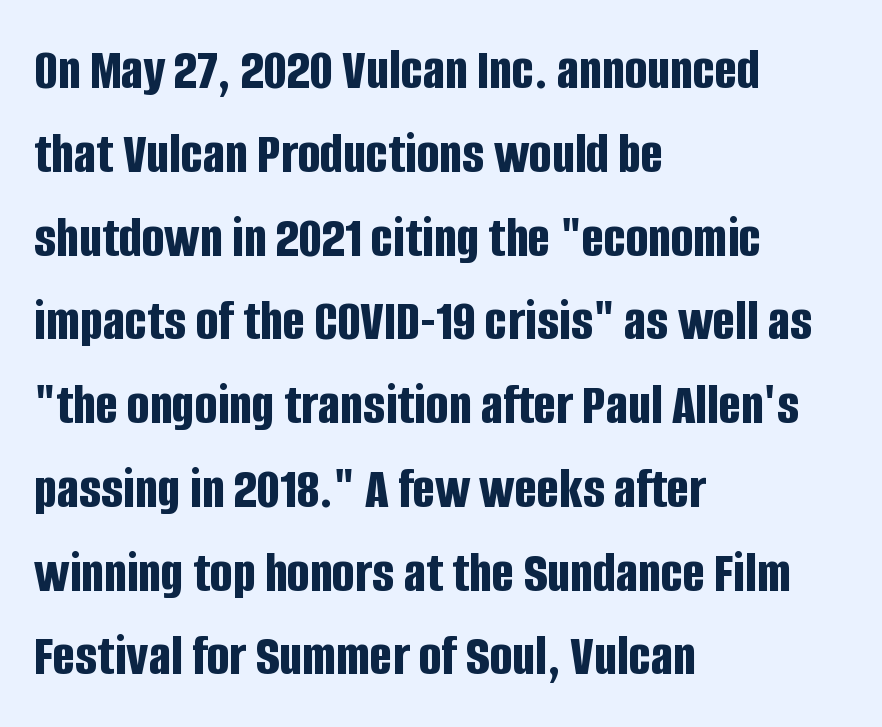
The image shows 59 px bold, condensed sans-serif type, upright; set left-aligned, normal line spacing (1.42x), normal letter spacing, not underlined; low stroke contrast and a large x-height.
